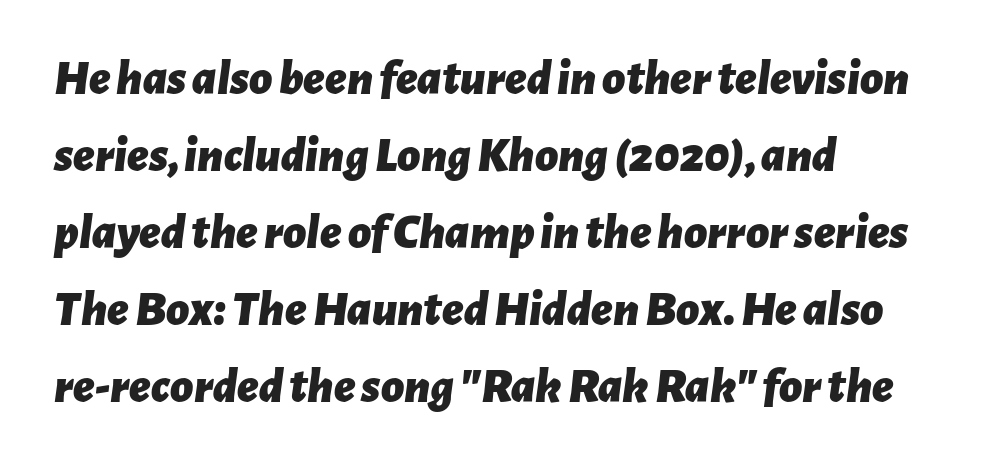
Q: Is the text bold? A: Yes.
Q: Is the text italic (slanted)? A: Yes, it leans right by about 7 degrees.
Q: Is the text underlined? A: No.
Q: How is the paragraph aligned? A: Left-aligned.
Q: Is the spacing between letters normal or unusually wide? A: Normal.
Q: Is the spacing between lines tight, normal or loose? A: Normal.
Q: Width (condensed, normal, or wide)? A: Normal.
Q: Stroke contrast? A: Low.
Q: x-height? A: Medium.
Q: Monospaced? A: No.
